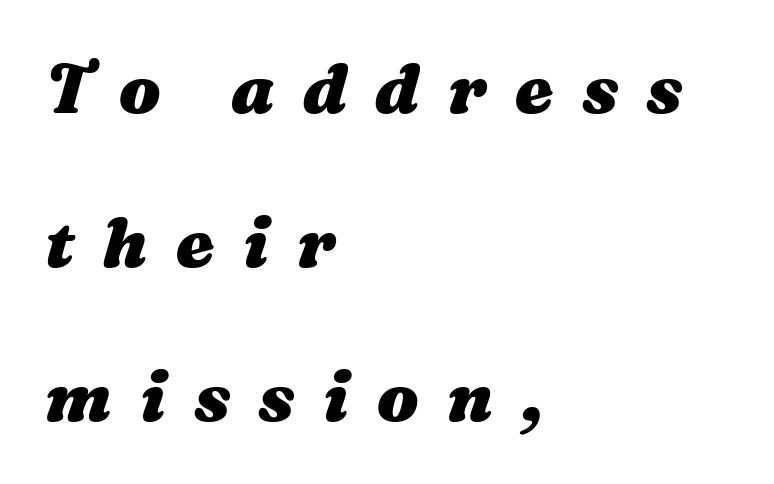
{"italic": "yes", "lean": "right", "slant_degrees": 16, "bold": "yes", "weight": "heavy", "width": "wide", "stroke_contrast": "medium", "x_height": "medium", "monospaced": "no", "underline": "no", "align": "left", "line_spacing": "loose", "line_spacing_ratio": 2.23, "letter_spacing": "wide", "letter_spacing_em": 0.41, "glyph_px": 69}
